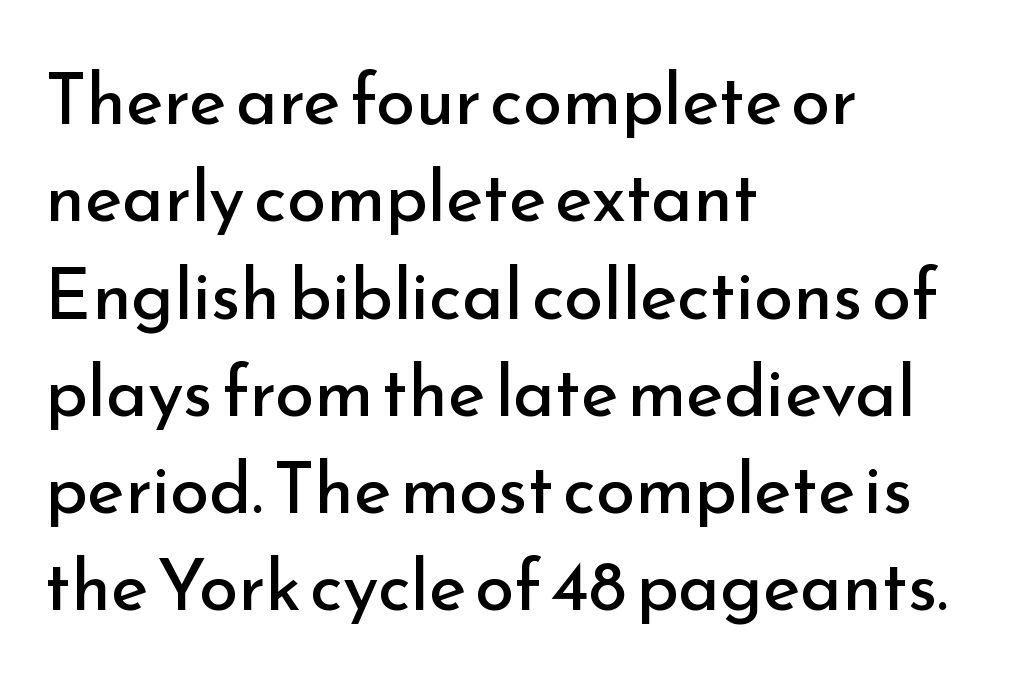
The image shows 71 px regular-weight sans-serif type, upright; set left-aligned, normal line spacing (1.37x), normal letter spacing, not underlined; low stroke contrast and a small x-height.
